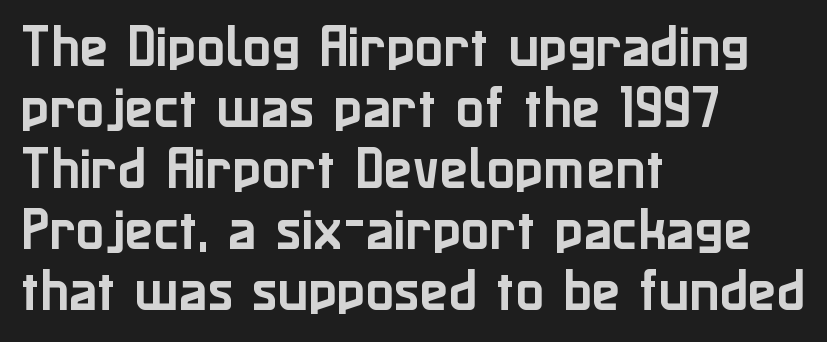
The image shows 47 px sans-serif type, upright; set left-aligned, normal line spacing (1.3x), normal letter spacing, not underlined; low stroke contrast and a medium x-height.
